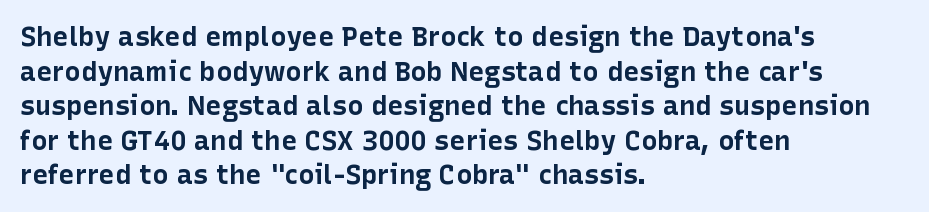
The image shows 27 px bold type, upright; set left-aligned, normal line spacing (1.28x), normal letter spacing, not underlined.
